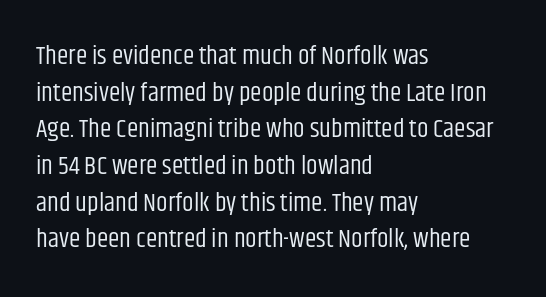
Q: Is the text bold? A: No.
Q: Is the text italic (slanted)? A: No, it is upright.
Q: Is the text underlined? A: No.
Q: How is the paragraph aligned? A: Left-aligned.
Q: Is the spacing between letters normal or unusually wide? A: Normal.
Q: Is the spacing between lines tight, normal or loose? A: Normal.
